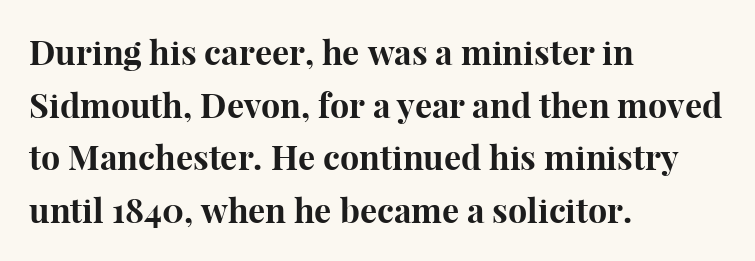
The image shows 34 px bold serif type, upright; set left-aligned, normal line spacing (1.55x), normal letter spacing, not underlined; high stroke contrast and a medium x-height.
